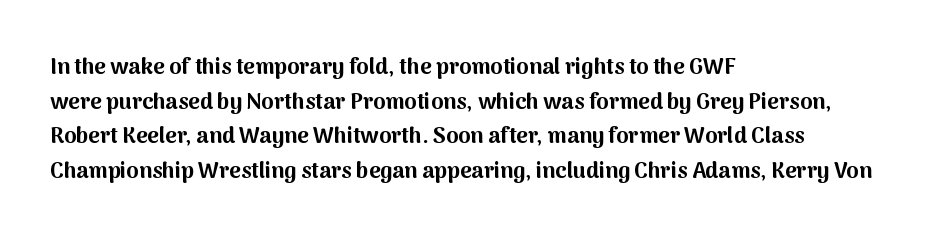
The image shows 22 px bold type, upright; set left-aligned, normal line spacing (1.57x), normal letter spacing, not underlined.
